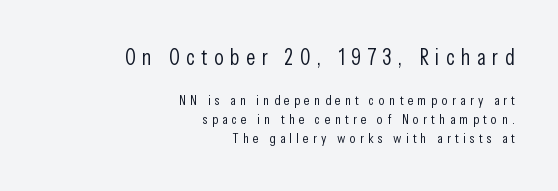
The image shows 22 px text type, upright; set right-aligned, normal line spacing (1.37x), unusually wide letter spacing (+0.3 em), not underlined; the first (top) block is 1.57x larger.
